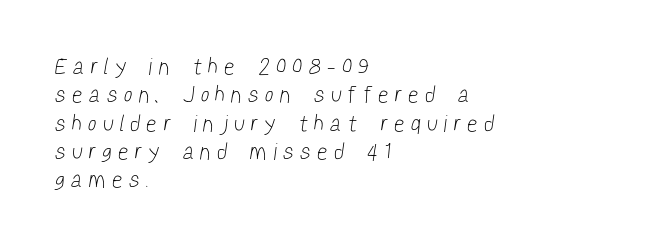
The image shows 23 px text type; set left-aligned, line spacing 1.23x, unusually wide letter spacing (+0.35 em), not underlined.
